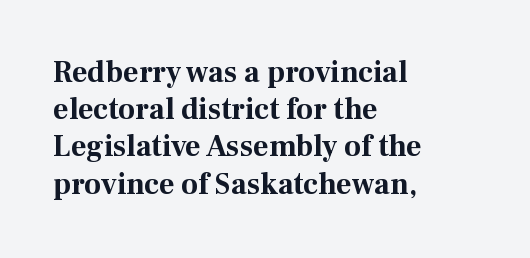
Q: Is the text bold? A: Yes.
Q: Is the text italic (slanted)? A: No, it is upright.
Q: Is the typeface a serif or a sans-serif typeface? A: Serif.
Q: Is the text underlined? A: No.
Q: How is the paragraph aligned? A: Left-aligned.
Q: Is the spacing between letters normal or unusually wide? A: Normal.
Q: Width (condensed, normal, or wide)? A: Normal.
Q: Stroke contrast? A: Medium.
Q: x-height? A: Medium.
Q: Monospaced? A: No.
